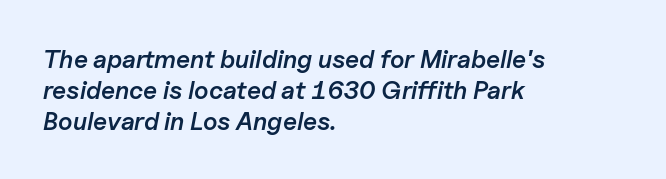
Q: Is the text bold? A: Semi-bold.
Q: Is the text italic (slanted)? A: Yes, it leans right by about 11 degrees.
Q: Is the text underlined? A: No.
Q: How is the paragraph aligned? A: Left-aligned.
Q: Is the spacing between letters normal or unusually wide? A: Normal.
